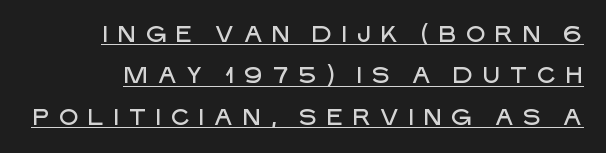
Q: Is the text italic (slanted)? A: No, it is upright.
Q: Is the text underlined? A: Yes.
Q: Is the spacing between letters normal or unusually wide? A: Unusually wide.
